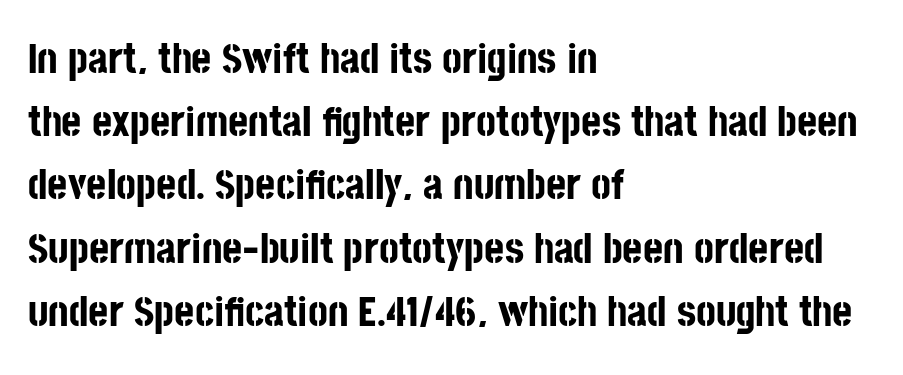
Q: Is the text bold? A: Yes.
Q: Is the text italic (slanted)? A: No, it is upright.
Q: Is the typeface a serif or a sans-serif typeface? A: Sans-serif.
Q: Is the text underlined? A: No.
Q: How is the paragraph aligned? A: Left-aligned.
Q: Is the spacing between letters normal or unusually wide? A: Normal.
Q: Is the spacing between lines tight, normal or loose? A: Normal.
Q: Width (condensed, normal, or wide)? A: Condensed.
Q: Stroke contrast? A: Low.
Q: x-height? A: Large.
Q: Monospaced? A: No.
